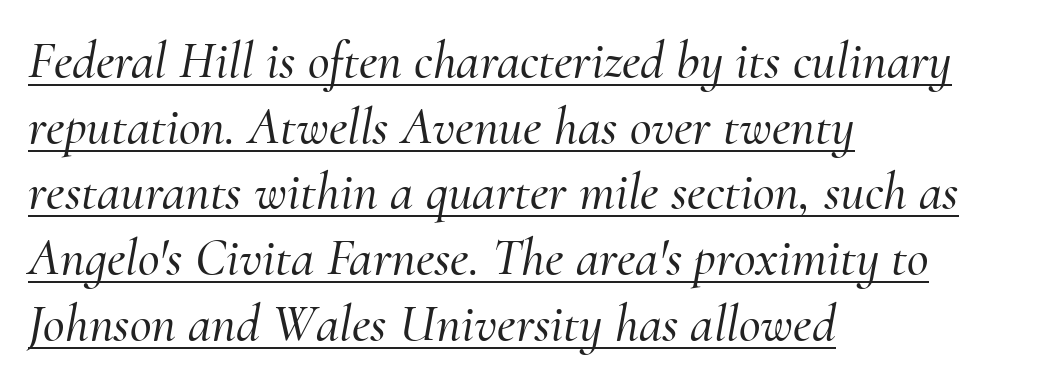
The image shows 53 px serif type, italic (leaning right); set left-aligned, line spacing 1.24x, normal letter spacing, underlined; medium stroke contrast and a small x-height.
